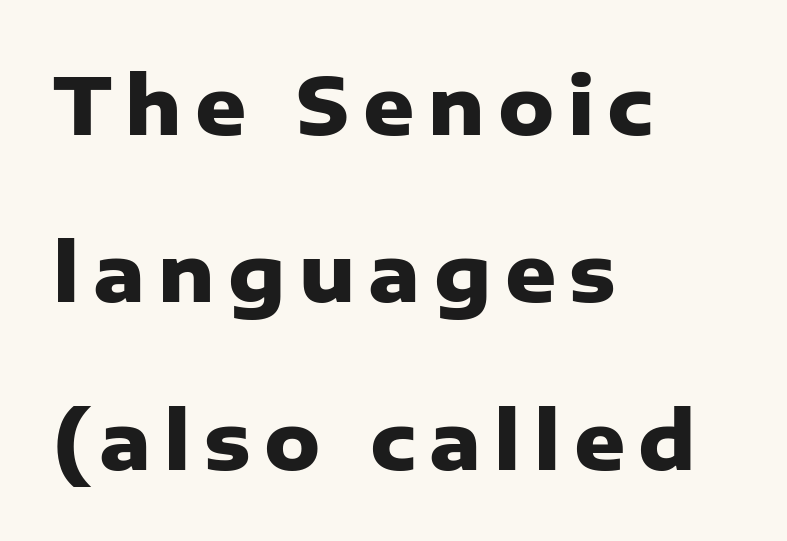
The image shows 79 px heavy sans-serif type, upright; set left-aligned, loose line spacing (2.12x), not underlined; low stroke contrast and a medium x-height.
